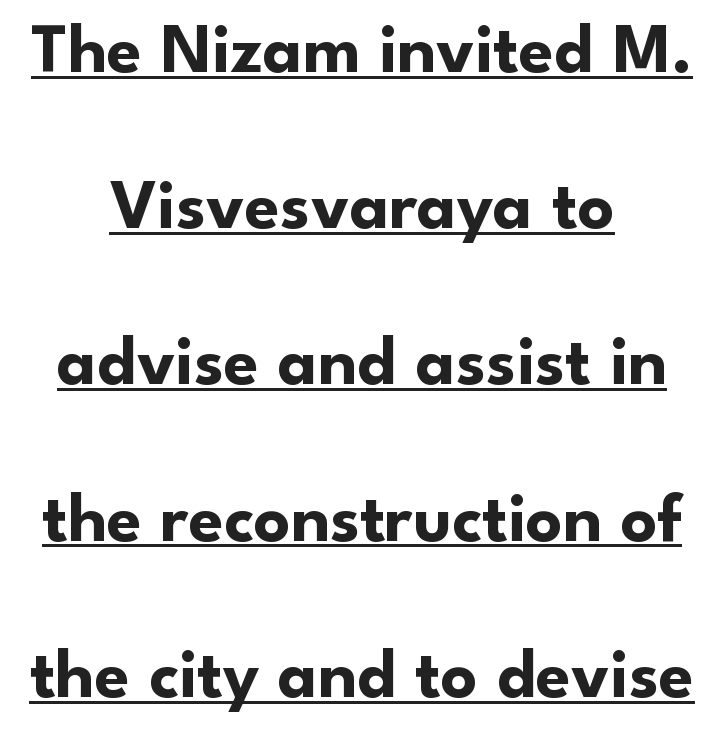
Q: Is the text bold? A: Yes.
Q: Is the text italic (slanted)? A: No, it is upright.
Q: Is the typeface a serif or a sans-serif typeface? A: Sans-serif.
Q: Is the text underlined? A: Yes.
Q: How is the paragraph aligned? A: Centered.
Q: Is the spacing between letters normal or unusually wide? A: Normal.
Q: Is the spacing between lines tight, normal or loose? A: Loose.
Q: Width (condensed, normal, or wide)? A: Normal.
Q: Stroke contrast? A: Low.
Q: x-height? A: Small.
Q: Monospaced? A: No.
